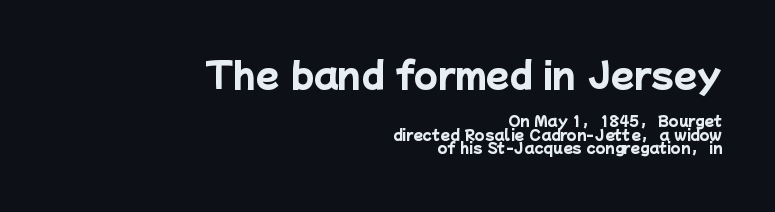
Q: Is the text bold? A: Yes.
Q: Is the typeface a serif or a sans-serif typeface? A: Sans-serif.
Q: Is the text underlined? A: No.
Q: How is the paragraph aligned? A: Right-aligned.
Q: Is the spacing between letters normal or unusually wide? A: Normal.
Q: Is the spacing between lines tight, normal or loose? A: Tight.
Q: Which block of text is set in a larger size, the first (top) or the second (bottom)? A: The first (top) one.
Q: Width (condensed, normal, or wide)? A: Normal.
Q: Stroke contrast? A: Low.
Q: x-height? A: Medium.
Q: Monospaced? A: No.
